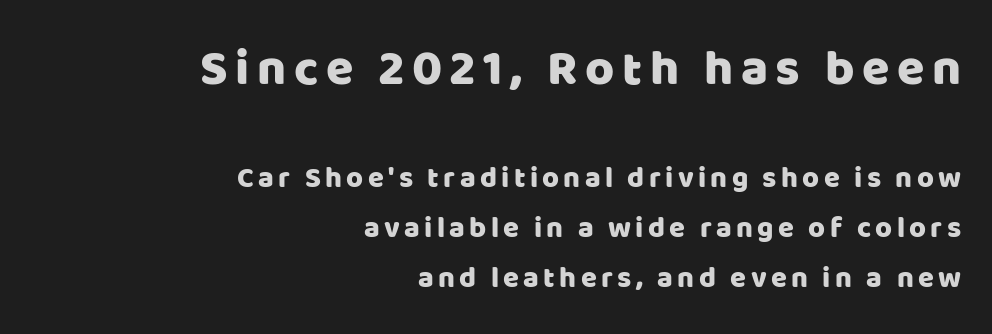
{"serif": "no", "italic": "no", "width": "normal", "stroke_contrast": "low", "x_height": "large", "monospaced": "no", "underline": "no", "align": "right", "line_spacing_ratio": 1.71, "larger_block": "first", "size_ratio": 1.72, "glyph_px": 50}
